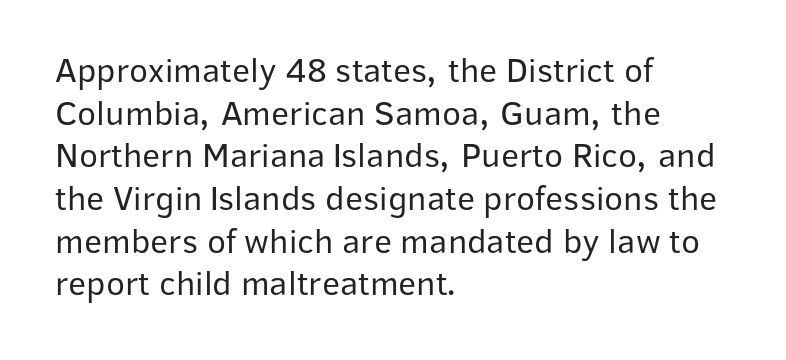
{"serif": "no", "italic": "no", "bold": "no", "weight": "regular", "width": "normal", "stroke_contrast": "low", "x_height": "medium", "monospaced": "no", "underline": "no", "align": "left", "line_spacing_ratio": 1.22, "letter_spacing": "normal", "letter_spacing_em": 0.0, "glyph_px": 35}
